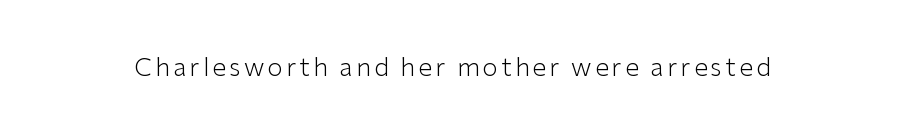
The type sits square on the baseline with zero lean. The strip under each line holds only bare page. Stroke thickness stays within the range of a standard reading face or lighter.
